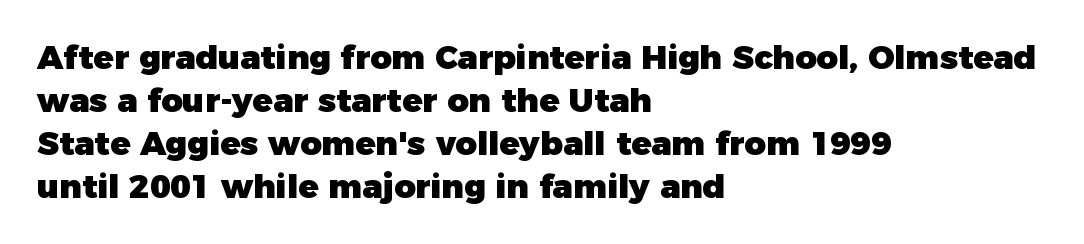
Q: Is the text bold? A: Yes.
Q: Is the text italic (slanted)? A: No, it is upright.
Q: Is the typeface a serif or a sans-serif typeface? A: Sans-serif.
Q: Is the text underlined? A: No.
Q: How is the paragraph aligned? A: Left-aligned.
Q: Is the spacing between letters normal or unusually wide? A: Normal.
Q: Is the spacing between lines tight, normal or loose? A: Normal.
Q: Width (condensed, normal, or wide)? A: Normal.
Q: Stroke contrast? A: Low.
Q: x-height? A: Medium.
Q: Monospaced? A: No.
